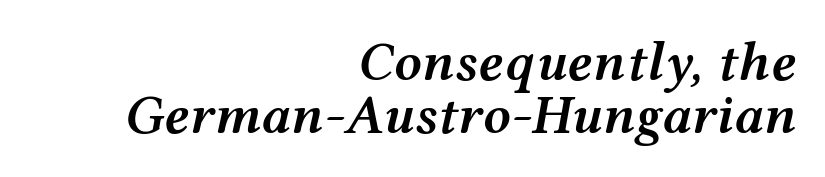
{"italic": "yes", "lean": "right", "slant_degrees": 12, "bold": "semi", "weight": "semibold", "width": "wide", "stroke_contrast": "medium", "x_height": "medium", "monospaced": "no", "underline": "no", "align": "right", "line_spacing": "tight", "line_spacing_ratio": 0.96, "letter_spacing": "normal", "letter_spacing_em": 0.0, "glyph_px": 55}
